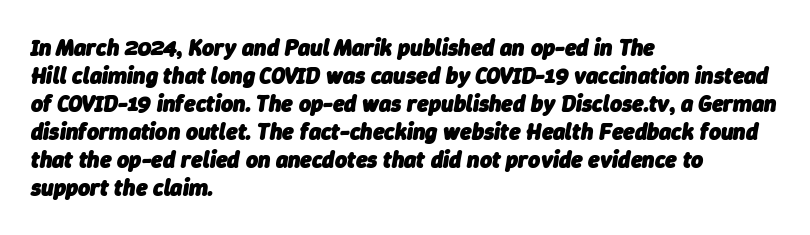
The image shows 23 px bold type, italic (leaning right); set left-aligned, line spacing 1.22x, normal letter spacing, not underlined.
